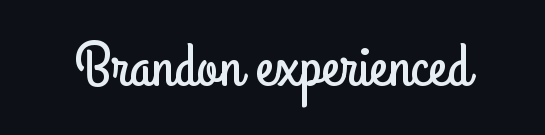
{"serif": "no", "width": "condensed", "stroke_contrast": "low", "x_height": "small", "monospaced": "no", "underline": "no", "letter_spacing": "normal", "letter_spacing_em": 0.0, "glyph_px": 62}
